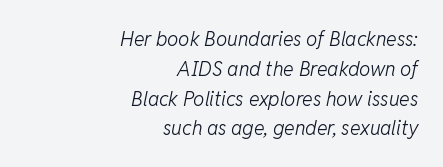
The image shows 20 px text type, italic (leaning right); set right-aligned, normal line spacing (1.49x), normal letter spacing, not underlined.
